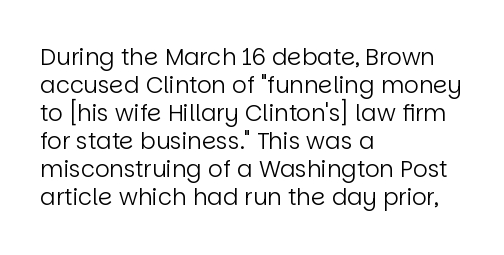
The image shows 23 px text type, upright; set left-aligned, line spacing 1.22x, normal letter spacing, not underlined.
